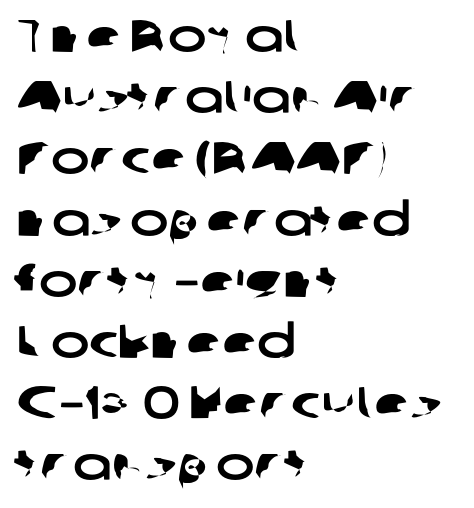
{"serif": "no", "width": "wide", "stroke_contrast": "low", "x_height": "medium", "monospaced": "no", "underline": "no", "align": "left", "line_spacing": "normal", "line_spacing_ratio": 1.33, "letter_spacing": "normal", "letter_spacing_em": 0.0, "glyph_px": 46}
